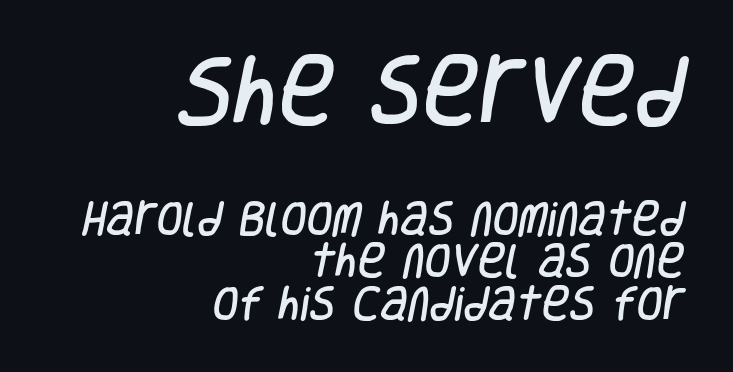
If you squint, the top block still reads clearly — it's the larger of the two. A typesetter would call this proportional, since set widths differ per character. Very little white space separates one row of letters from the next. Students, note that the glyphs here touch the page at normal intervals. The typesetter chose a ragged-left arrangement here.
